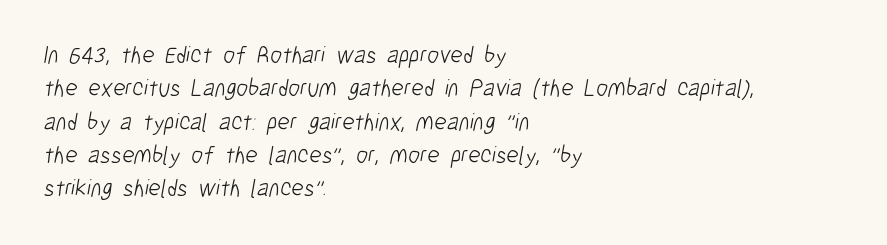
Q: Is the text bold? A: No.
Q: Is the text underlined? A: No.
Q: How is the paragraph aligned? A: Left-aligned.
Q: Is the spacing between letters normal or unusually wide? A: Normal.
Q: Is the spacing between lines tight, normal or loose? A: Normal.
